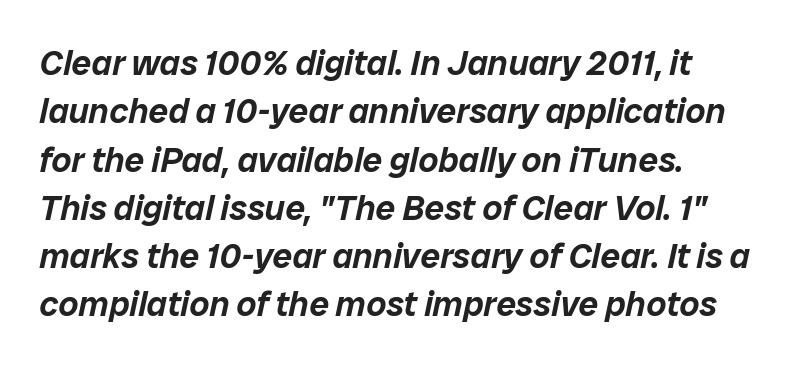
{"italic": "yes", "lean": "right", "slant_degrees": 12, "width": "normal", "stroke_contrast": "low", "x_height": "medium", "monospaced": "no", "underline": "no", "line_spacing": "normal", "line_spacing_ratio": 1.38, "letter_spacing": "normal", "letter_spacing_em": 0.0, "glyph_px": 35}
